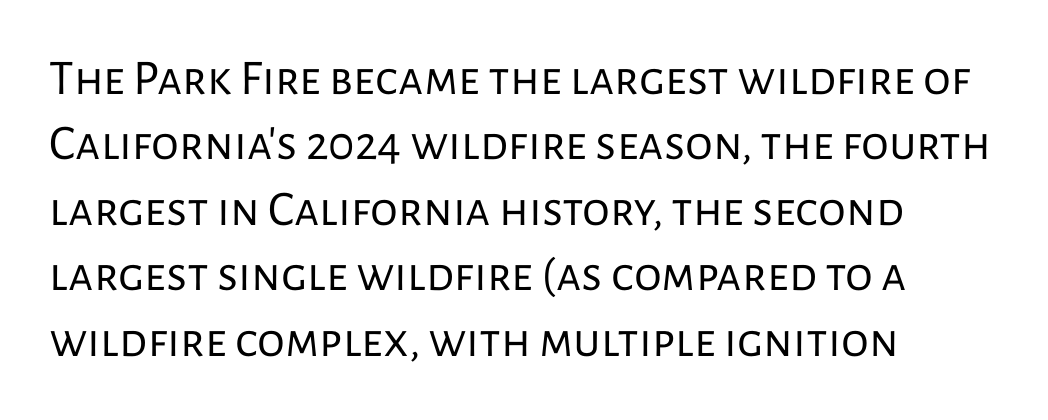
The image shows 50 px regular-weight sans-serif type, upright; set left-aligned, normal line spacing (1.31x), normal letter spacing, not underlined; low stroke contrast and a medium x-height.
